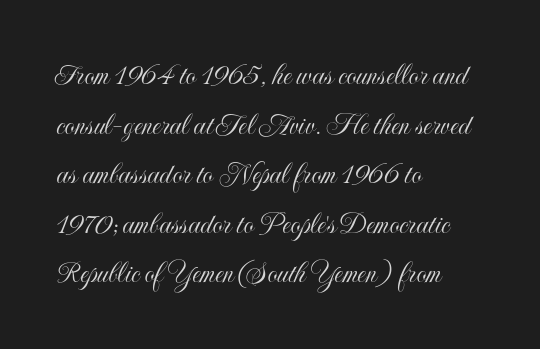
Q: Is the text italic (slanted)? A: Yes.
Q: Is the text underlined? A: No.
Q: How is the paragraph aligned? A: Left-aligned.
Q: Is the spacing between letters normal or unusually wide? A: Normal.
Q: Is the spacing between lines tight, normal or loose? A: Normal.
Q: Width (condensed, normal, or wide)? A: Condensed.
Q: x-height? A: Small.
Q: Monospaced? A: No.
